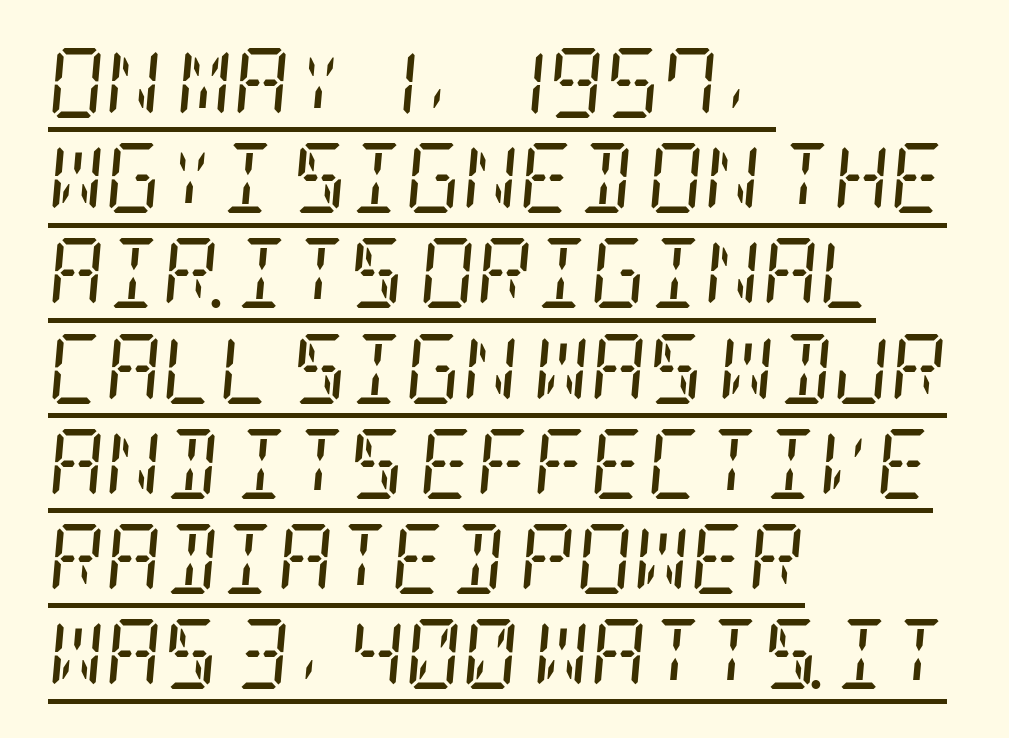
The image shows 70 px regular-weight, condensed serif type, italic (leaning right); set left-aligned, normal line spacing (1.36x), normal letter spacing, underlined; low stroke contrast and a large x-height.
